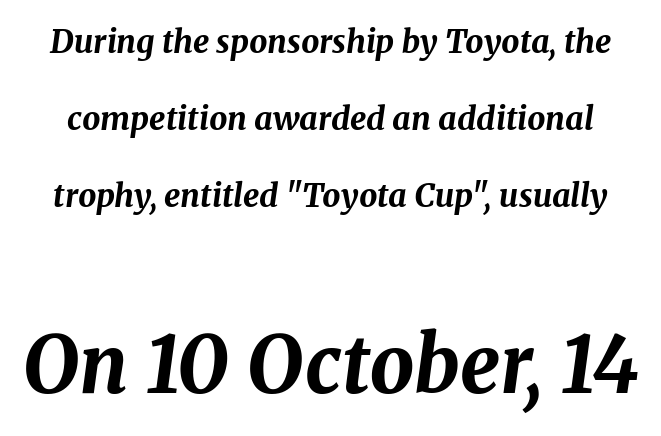
The image shows 79 px bold type, italic (leaning right); set loose line spacing (2.4x), normal letter spacing, not underlined; the second (bottom) block is 2.47x larger; medium stroke contrast and a medium x-height.
